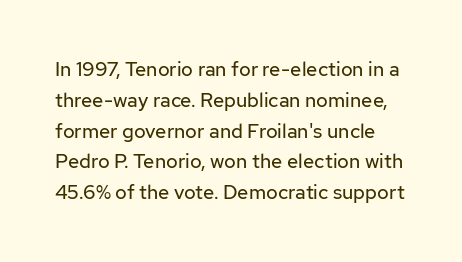
The image shows 20 px text type, upright; set normal line spacing (1.54x), normal letter spacing, not underlined.
